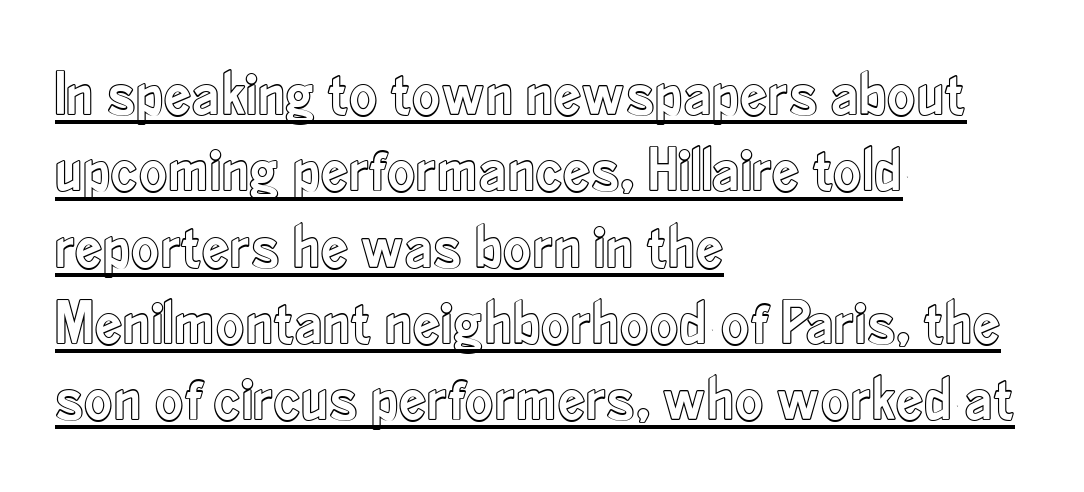
The image shows 62 px condensed type, upright; set left-aligned, line spacing 1.23x, normal letter spacing, underlined; a small x-height.
